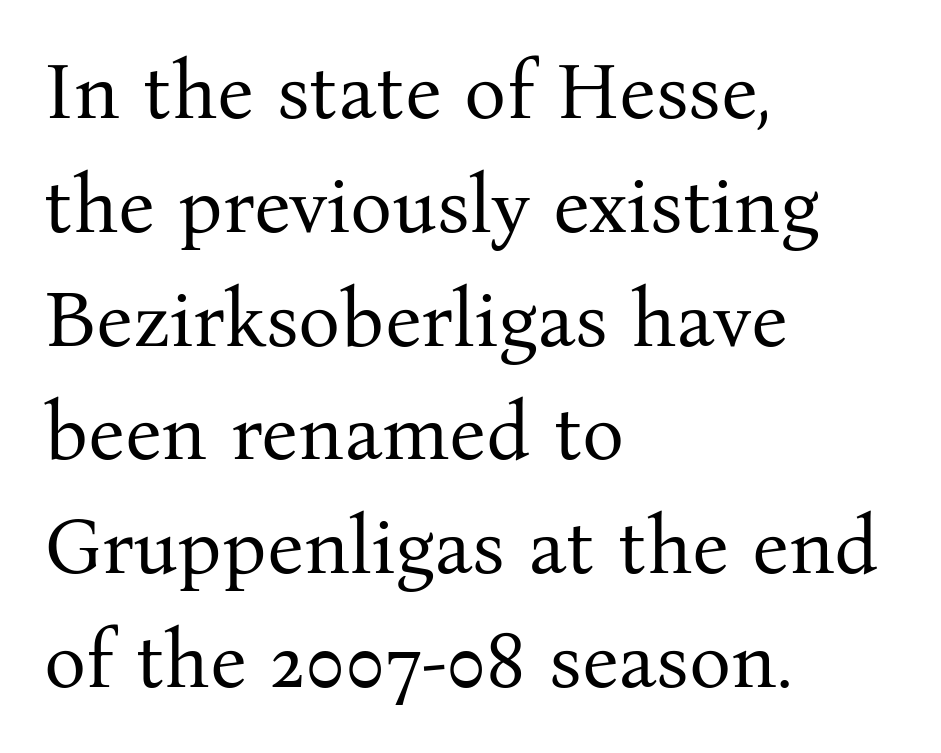
{"serif": "yes", "italic": "no", "bold": "no", "weight": "regular", "width": "normal", "stroke_contrast": "medium", "x_height": "medium", "monospaced": "no", "underline": "no", "align": "left", "line_spacing": "normal", "line_spacing_ratio": 1.44, "letter_spacing": "normal", "letter_spacing_em": 0.0, "glyph_px": 79}
